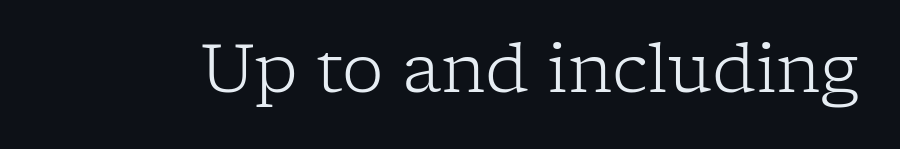
Note: serifs present on the glyphs. You could call the tracking neutral — neither tight nor loose. The letters stand upright; this is a roman face. Summary of weight: not heavy and not bold. Rule under the text: the space is simply empty. The face used here is proportionally spaced, like ordinary book or web type.
